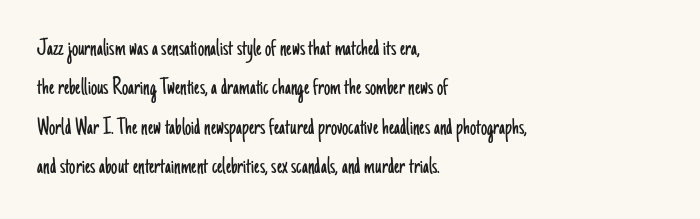
Q: Is the text bold? A: No.
Q: Is the text italic (slanted)? A: No, it is upright.
Q: Is the text underlined? A: No.
Q: How is the paragraph aligned? A: Left-aligned.
Q: Is the spacing between letters normal or unusually wide? A: Normal.
Q: Is the spacing between lines tight, normal or loose? A: Normal.
